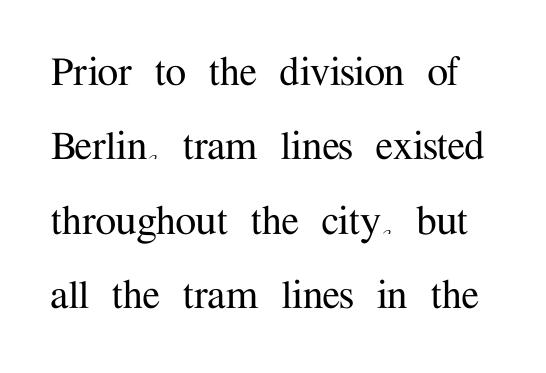
Horizontal bands of white between lines are of average thickness. Just letters on the line, the space beneath them empty. The letters stand straight up with perfectly vertical stems. The face used here is proportionally spaced, like ordinary book or web type.
